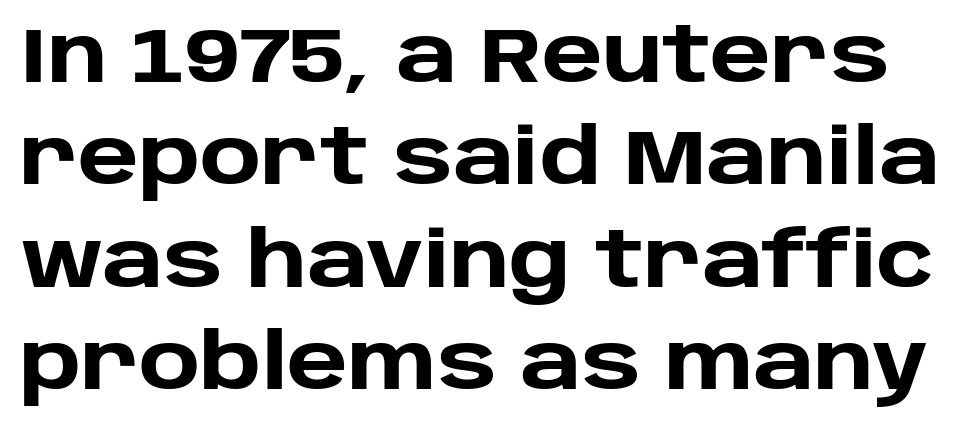
Q: Is the text bold? A: Yes.
Q: Is the text italic (slanted)? A: No, it is upright.
Q: Is the typeface a serif or a sans-serif typeface? A: Sans-serif.
Q: Is the text underlined? A: No.
Q: Is the spacing between letters normal or unusually wide? A: Normal.
Q: Is the spacing between lines tight, normal or loose? A: Normal.
Q: Width (condensed, normal, or wide)? A: Normal.
Q: Stroke contrast? A: Low.
Q: x-height? A: Large.
Q: Monospaced? A: No.
